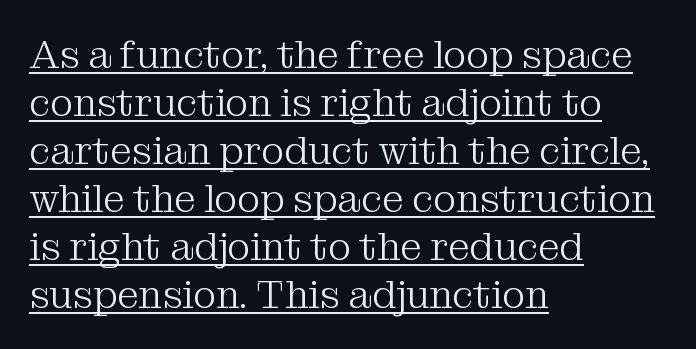
{"serif": "yes", "italic": "no", "bold": "no", "weight": "light", "width": "normal", "stroke_contrast": "medium", "x_height": "medium", "monospaced": "no", "underline": "yes", "align": "left", "line_spacing_ratio": 1.23, "letter_spacing": "normal", "letter_spacing_em": 0.0, "glyph_px": 39}
